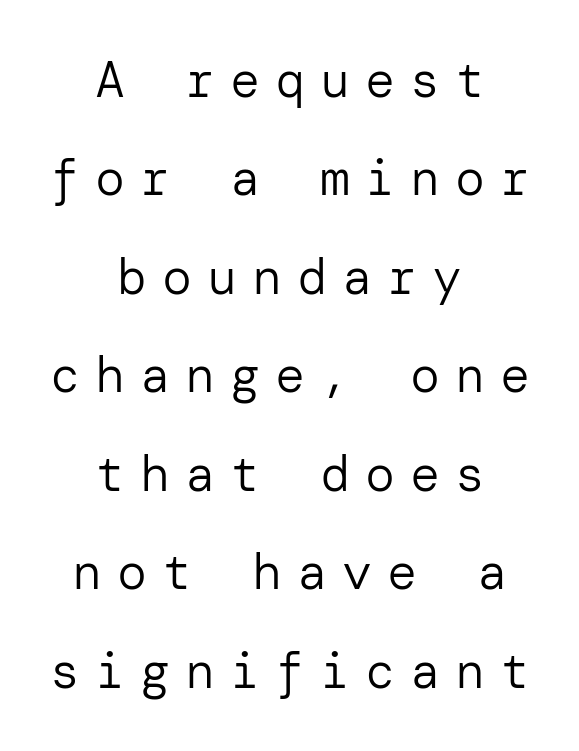
The image shows 50 px regular-weight sans-serif type, upright; set centered, loose line spacing (1.97x), unusually wide letter spacing (+0.3 em), not underlined; low stroke contrast and a medium x-height.
